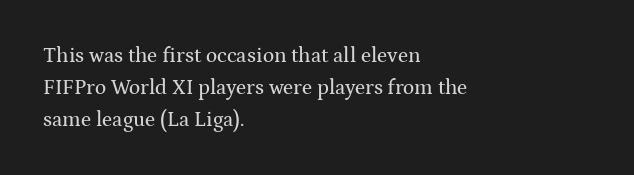
The image shows 21 px text type, upright; set left-aligned, normal line spacing (1.52x), normal letter spacing, not underlined.
